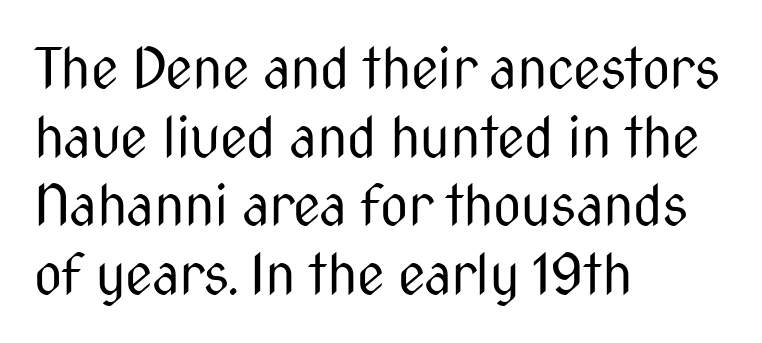
The image shows 55 px regular-weight, condensed sans-serif type, upright; set left-aligned, normal line spacing (1.25x), normal letter spacing, not underlined; medium stroke contrast and a medium x-height.
